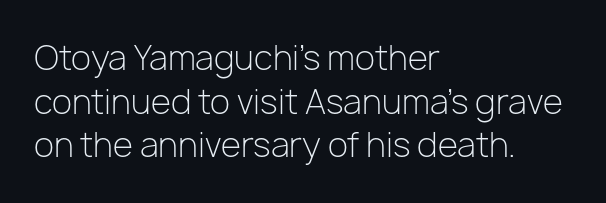
The image shows 33 px light sans-serif type, upright; set left-aligned, normal line spacing (1.32x), normal letter spacing, not underlined; low stroke contrast and a medium x-height.
